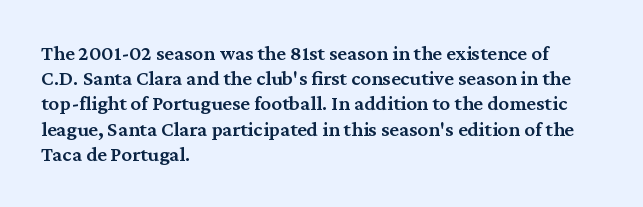
The image shows 21 px text type, upright; set left-aligned, line spacing 1.2x, normal letter spacing, not underlined.
